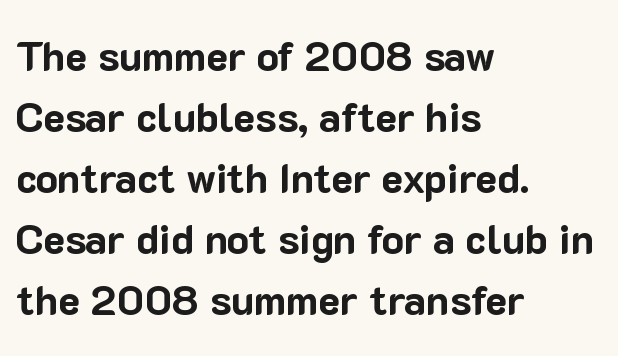
The image shows 41 px bold sans-serif type, upright; set left-aligned, normal line spacing (1.49x), normal letter spacing, not underlined; low stroke contrast and a medium x-height.
